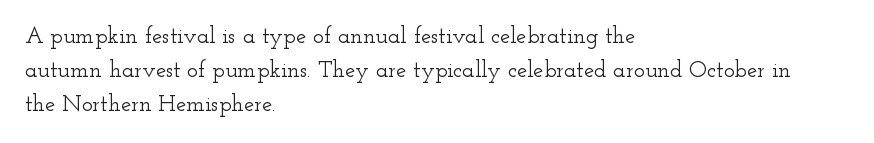
Q: Is the text italic (slanted)? A: No, it is upright.
Q: Is the text underlined? A: No.
Q: How is the paragraph aligned? A: Left-aligned.
Q: Is the spacing between letters normal or unusually wide? A: Normal.
Q: Is the spacing between lines tight, normal or loose? A: Normal.
